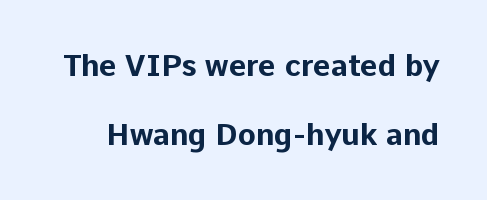
Weight check: bold — yes, fully. The block of text is sparse from top to bottom, with ample space between rows. Characters remain perfectly vertical along every line. The specimen omits any rule beneath the text block's lines.
